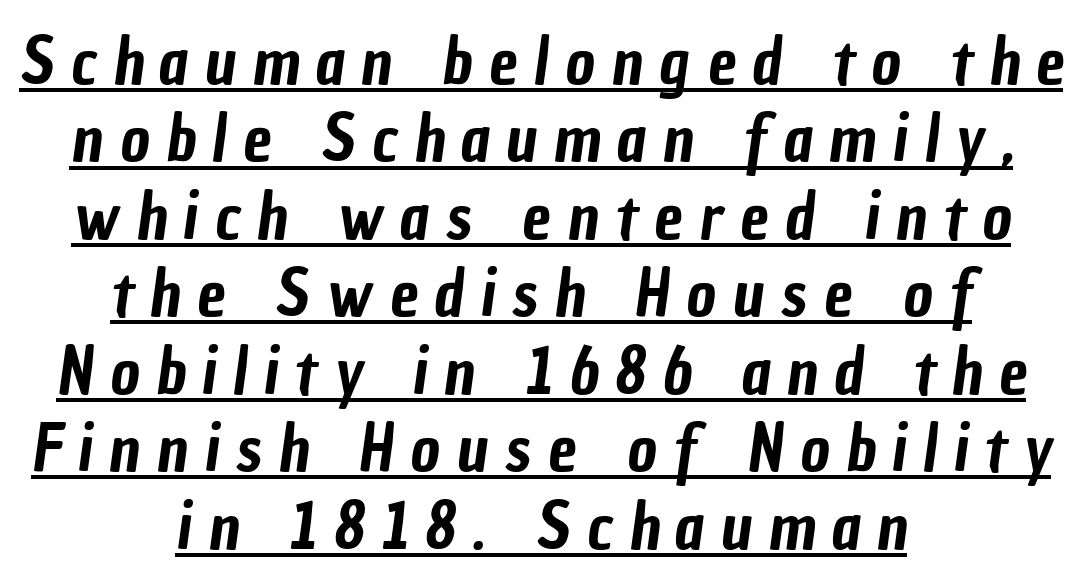
The image shows 64 px condensed sans-serif type; set centered, line spacing 1.21x, unusually wide letter spacing (+0.26 em), underlined; low stroke contrast and a medium x-height.
